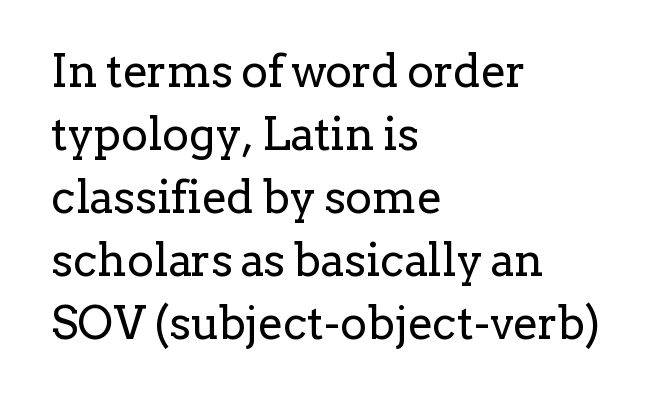
The image shows 45 px regular-weight serif type, upright; set left-aligned, normal line spacing (1.4x), normal letter spacing, not underlined; low stroke contrast and a medium x-height.
